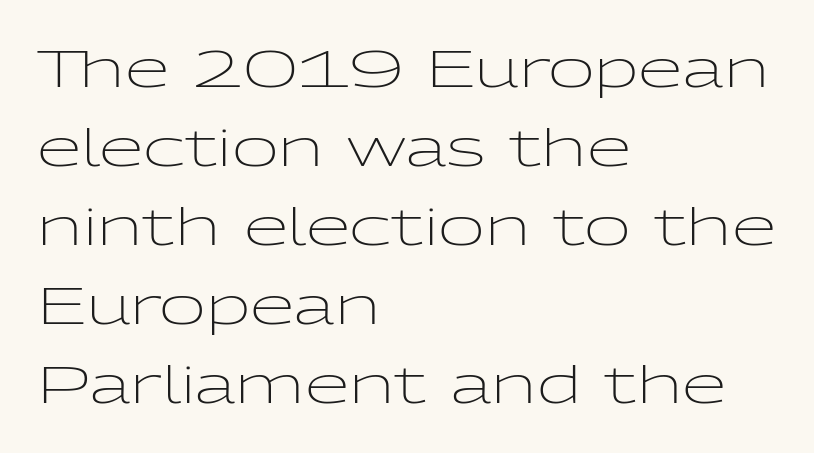
{"serif": "no", "italic": "no", "bold": "no", "weight": "light", "width": "wide", "stroke_contrast": "low", "x_height": "medium", "monospaced": "no", "underline": "no", "align": "left", "line_spacing": "normal", "line_spacing_ratio": 1.55, "letter_spacing": "normal", "letter_spacing_em": 0.0, "glyph_px": 51}
